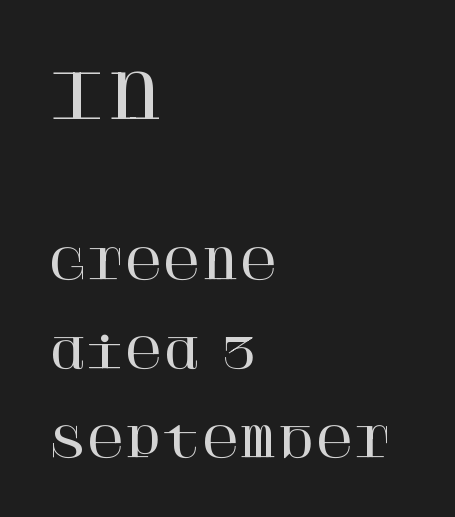
Q: Is the text italic (slanted)? A: No, it is upright.
Q: Is the typeface a serif or a sans-serif typeface? A: Serif.
Q: Is the text underlined? A: No.
Q: How is the paragraph aligned? A: Left-aligned.
Q: Is the spacing between letters normal or unusually wide? A: Normal.
Q: Is the spacing between lines tight, normal or loose? A: Loose.
Q: Which block of text is set in a larger size, the first (top) or the second (bottom)? A: The first (top) one.
Q: Width (condensed, normal, or wide)? A: Normal.
Q: Stroke contrast? A: High.
Q: x-height? A: Large.
